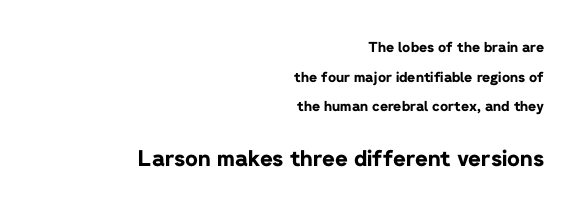
The image shows 22 px bold type, upright; set right-aligned, loose line spacing (2.11x), normal letter spacing, not underlined; the second (bottom) block is 1.57x larger.
